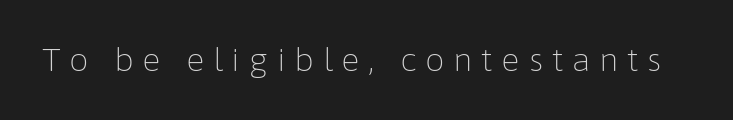
These lines are composed in type without serifs. In terms of letterspacing, this is a distinctly airy, spread setting. Do the letters lean? They stand straight. A clean baseline with only descenders dipping below it. Letters have the restrained weight of plain body copy at most.
